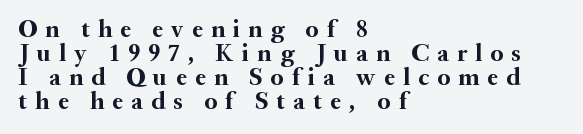
Between one letter and the next there's a generous, obvious gap. Plain, unruled lines of type. This sample is left-justified, so line endings fall wherever the words run out. The block of text is dense from top to bottom, with scant space between rows.
